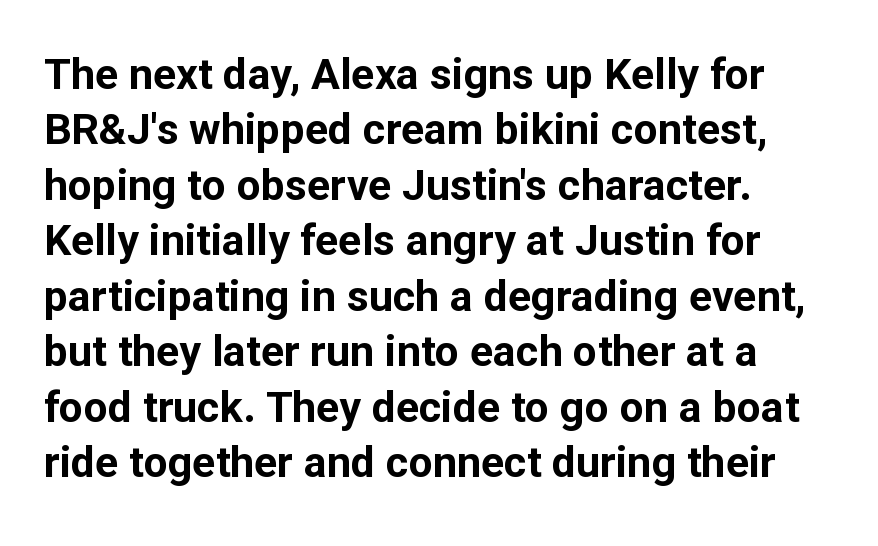
The image shows 43 px bold sans-serif type, upright; set left-aligned, normal line spacing (1.29x), normal letter spacing, not underlined; low stroke contrast and a medium x-height.
